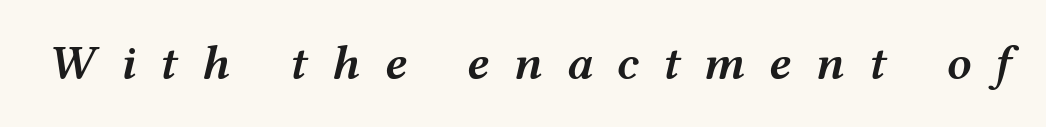
This is the in-between weight designers call semibold or demi. The strip under each line holds only bare page. Do the characters align in a grid? No, the font is proportional. This sample uses an oblique cut, with every glyph tilted off the vertical. Words appear elongated and porous because spacing is wide.
